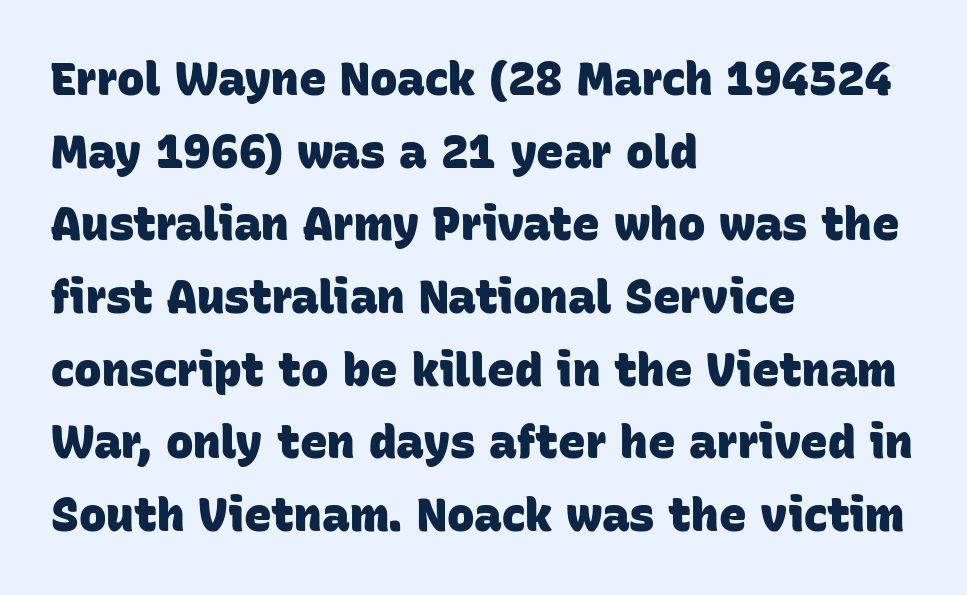
Q: Is the text bold? A: Yes.
Q: Is the typeface a serif or a sans-serif typeface? A: Sans-serif.
Q: Is the text underlined? A: No.
Q: How is the paragraph aligned? A: Left-aligned.
Q: Is the spacing between letters normal or unusually wide? A: Normal.
Q: Is the spacing between lines tight, normal or loose? A: Normal.
Q: Width (condensed, normal, or wide)? A: Normal.
Q: Stroke contrast? A: Low.
Q: x-height? A: Large.
Q: Monospaced? A: No.
